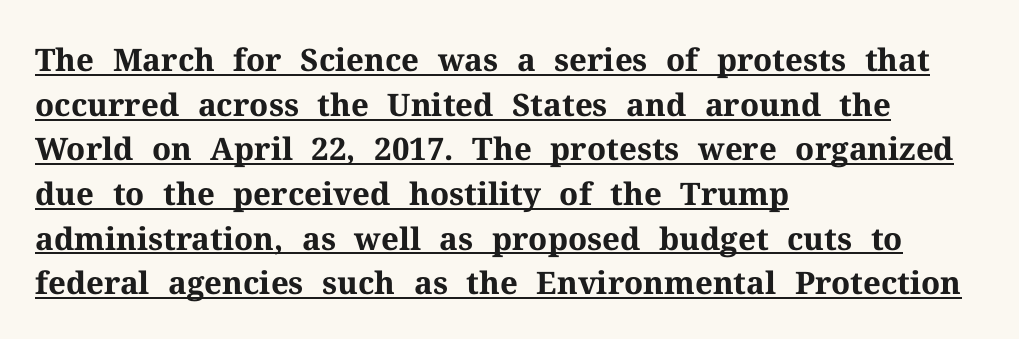
The image shows 31 px bold serif type, upright; set left-aligned, normal line spacing (1.44x), normal letter spacing, underlined; medium stroke contrast and a medium x-height.
